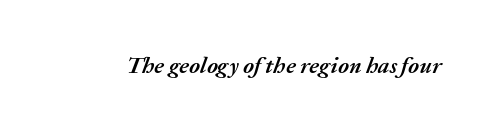
Type without underlining. Emphasis-style slanted type is in use. Nothing unusual about the tracking: characters are spaced as the font intends. You'd pick this weight for a headline — it's a proper bold.
